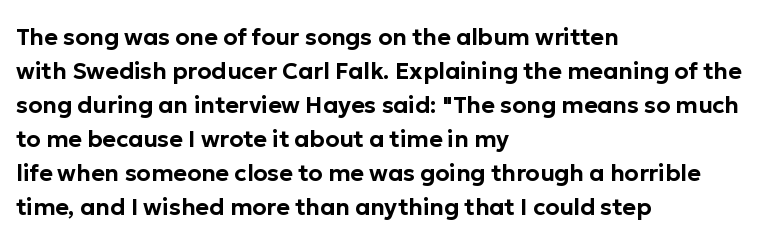
{"italic": "no", "underline": "no", "align": "left", "line_spacing": "normal", "line_spacing_ratio": 1.48, "letter_spacing": "normal", "letter_spacing_em": 0.0, "glyph_px": 23}
